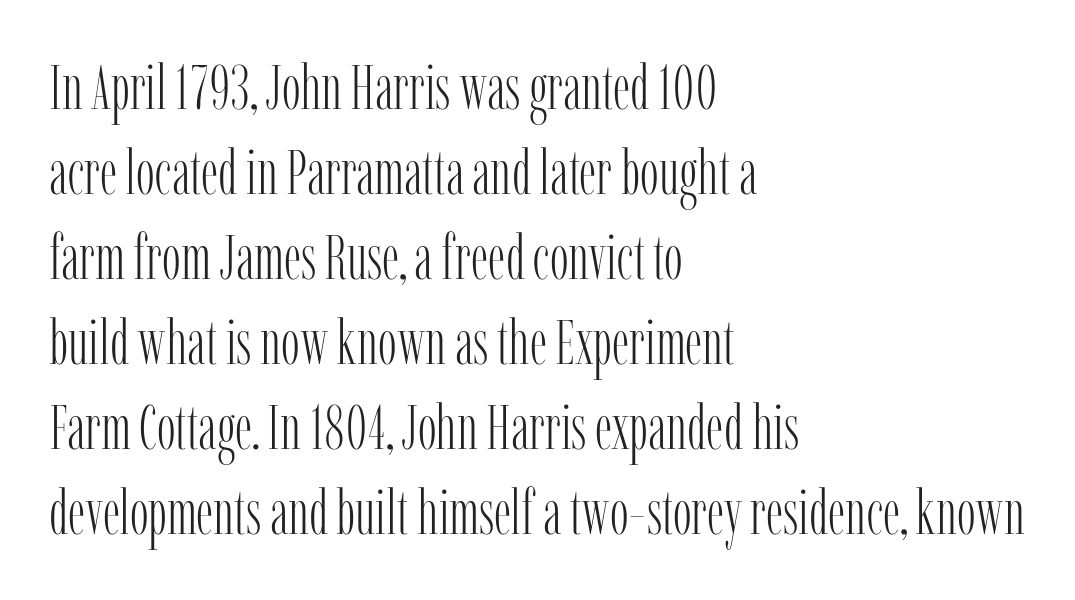
Casual observation: everything's shoved over to the left. The leading is moderate, giving the passage an even texture. There is no visible air inserted between adjacent glyphs. These lines are rendered in a variable-pitch font.
